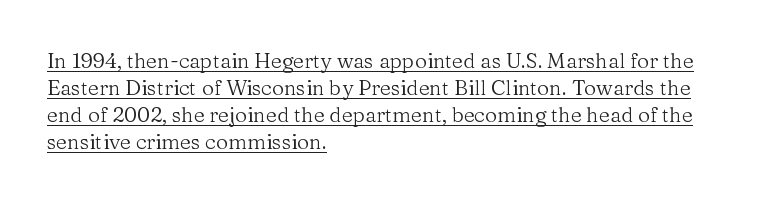
{"italic": "no", "bold": "no", "underline": "yes", "align": "left", "line_spacing": "normal", "line_spacing_ratio": 1.29, "letter_spacing": "normal", "letter_spacing_em": 0.0, "glyph_px": 21}
